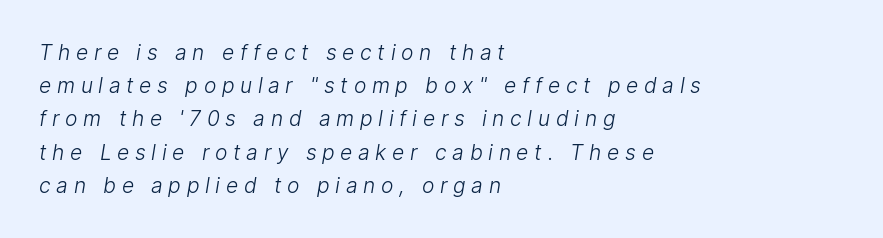
Q: Is the text bold? A: No.
Q: Is the text underlined? A: No.
Q: How is the paragraph aligned? A: Left-aligned.
Q: Is the spacing between letters normal or unusually wide? A: Unusually wide.
Q: Is the spacing between lines tight, normal or loose? A: Normal.
